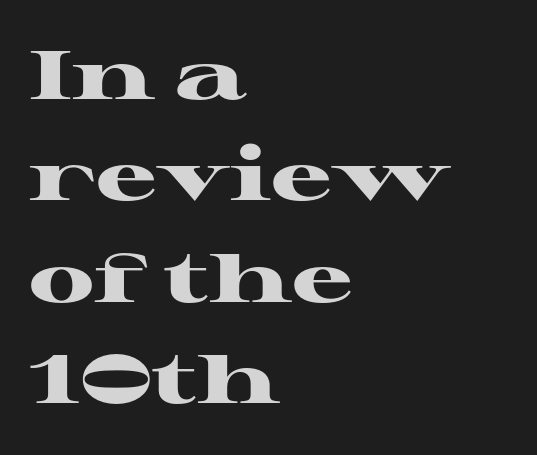
The image shows 68 px heavy, wide serif type, upright; set left-aligned, normal line spacing (1.49x), normal letter spacing, not underlined; high stroke contrast and a medium x-height.
